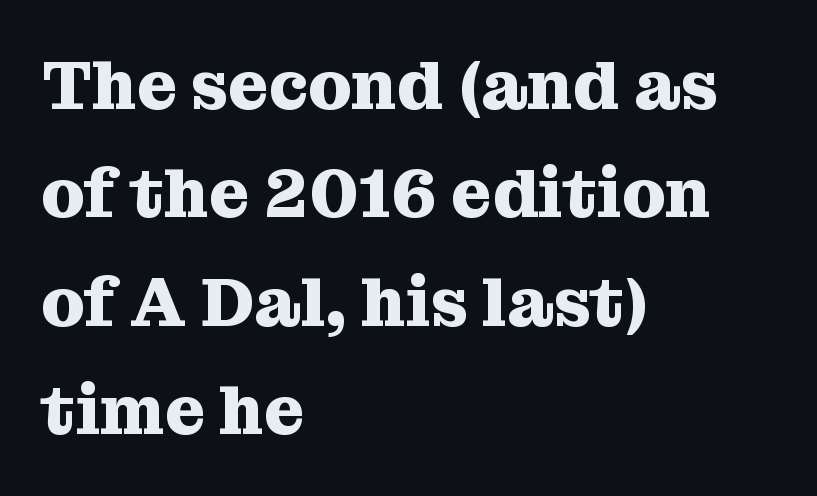
Q: Is the text bold? A: Yes.
Q: Is the text italic (slanted)? A: No, it is upright.
Q: Is the typeface a serif or a sans-serif typeface? A: Serif.
Q: Is the text underlined? A: No.
Q: How is the paragraph aligned? A: Left-aligned.
Q: Is the spacing between letters normal or unusually wide? A: Normal.
Q: Is the spacing between lines tight, normal or loose? A: Normal.
Q: Width (condensed, normal, or wide)? A: Normal.
Q: Stroke contrast? A: Medium.
Q: x-height? A: Medium.
Q: Monospaced? A: No.
